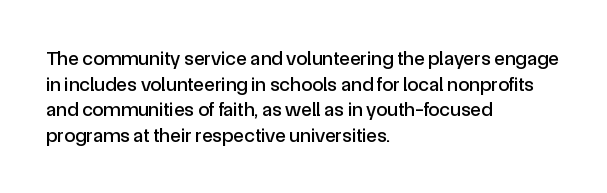
{"italic": "no", "underline": "no", "align": "left", "line_spacing": "normal", "line_spacing_ratio": 1.28, "letter_spacing": "normal", "letter_spacing_em": 0.0, "glyph_px": 20}
